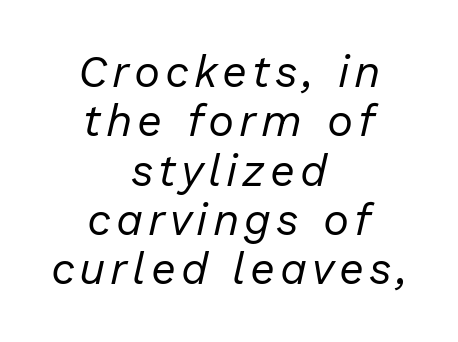
{"italic": "yes", "lean": "right", "slant_degrees": 13, "bold": "no", "weight": "regular", "width": "normal", "stroke_contrast": "low", "x_height": "medium", "monospaced": "no", "underline": "no", "align": "center", "line_spacing": "tight", "line_spacing_ratio": 1.12, "glyph_px": 44}
